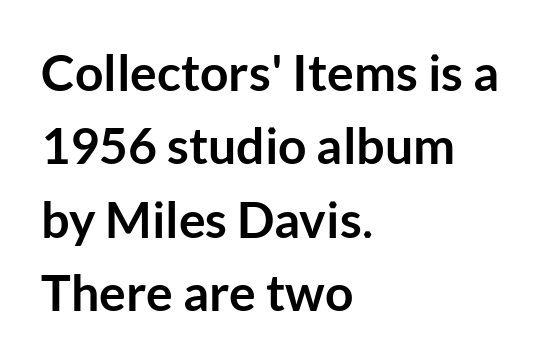
{"serif": "no", "italic": "no", "bold": "yes", "weight": "semibold", "width": "normal", "stroke_contrast": "low", "x_height": "medium", "monospaced": "no", "underline": "no", "align": "left", "line_spacing": "normal", "line_spacing_ratio": 1.47, "letter_spacing": "normal", "letter_spacing_em": 0.0, "glyph_px": 50}
